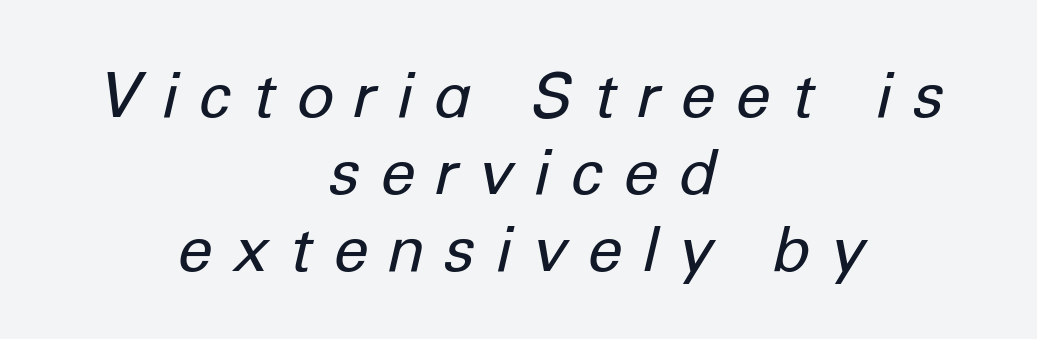
Q: Is the text bold? A: No.
Q: Is the text italic (slanted)? A: Yes, it leans right by about 12 degrees.
Q: Is the text underlined? A: No.
Q: How is the paragraph aligned? A: Centered.
Q: Is the spacing between letters normal or unusually wide? A: Unusually wide.
Q: Width (condensed, normal, or wide)? A: Normal.
Q: Stroke contrast? A: Low.
Q: x-height? A: Medium.
Q: Monospaced? A: No.
